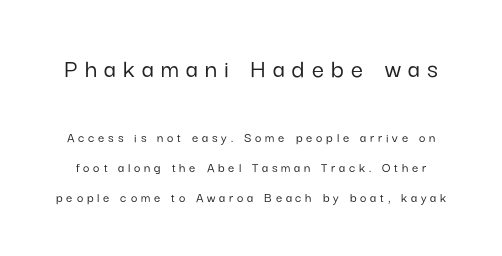
Q: Is the text italic (slanted)? A: No, it is upright.
Q: Is the text underlined? A: No.
Q: Is the spacing between letters normal or unusually wide? A: Unusually wide.
Q: Is the spacing between lines tight, normal or loose? A: Loose.
Q: Which block of text is set in a larger size, the first (top) or the second (bottom)? A: The first (top) one.
